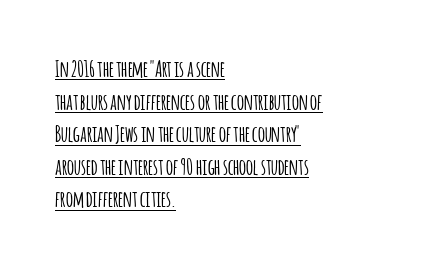
Q: Is the text italic (slanted)? A: No, it is upright.
Q: Is the text underlined? A: Yes.
Q: How is the paragraph aligned? A: Left-aligned.
Q: Is the spacing between letters normal or unusually wide? A: Normal.
Q: Is the spacing between lines tight, normal or loose? A: Normal.
